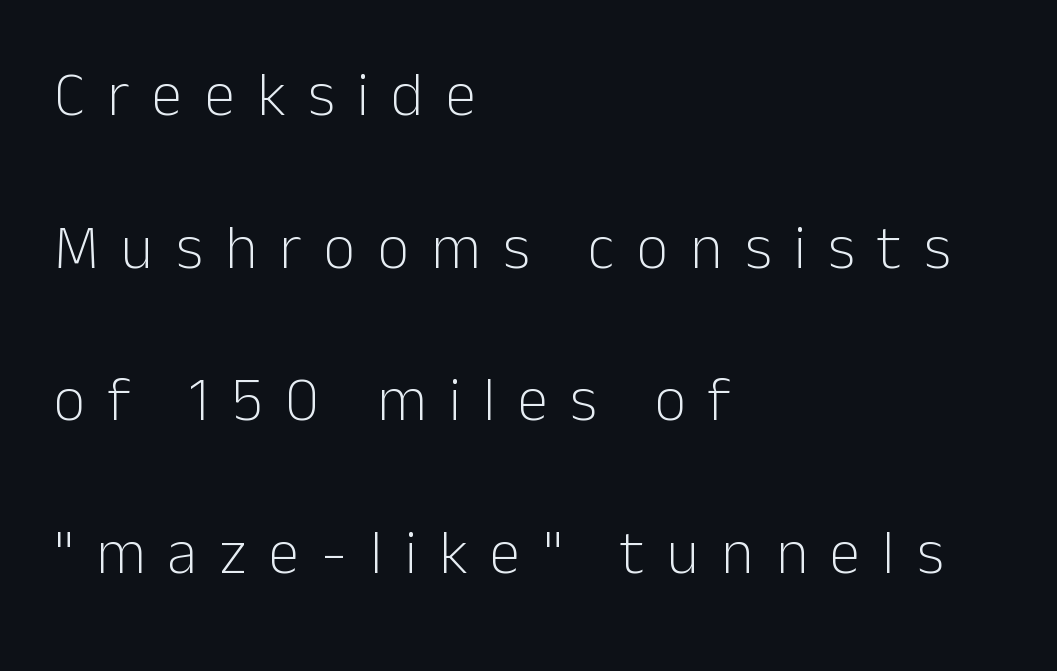
{"serif": "no", "italic": "no", "bold": "no", "weight": "light", "width": "normal", "stroke_contrast": "low", "x_height": "medium", "monospaced": "no", "underline": "no", "align": "left", "line_spacing": "loose", "line_spacing_ratio": 2.46, "letter_spacing": "wide", "letter_spacing_em": 0.36, "glyph_px": 62}
